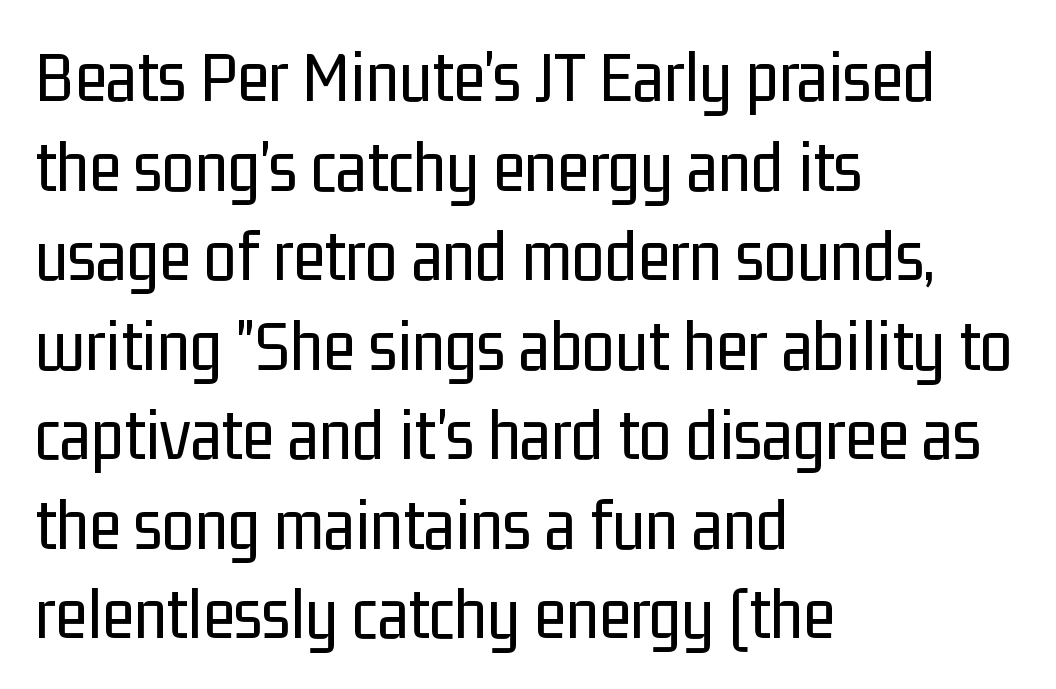
Q: Is the text bold? A: No.
Q: Is the text italic (slanted)? A: No, it is upright.
Q: Is the typeface a serif or a sans-serif typeface? A: Sans-serif.
Q: Is the text underlined? A: No.
Q: How is the paragraph aligned? A: Left-aligned.
Q: Is the spacing between letters normal or unusually wide? A: Normal.
Q: Width (condensed, normal, or wide)? A: Condensed.
Q: Stroke contrast? A: Low.
Q: x-height? A: Medium.
Q: Monospaced? A: No.
